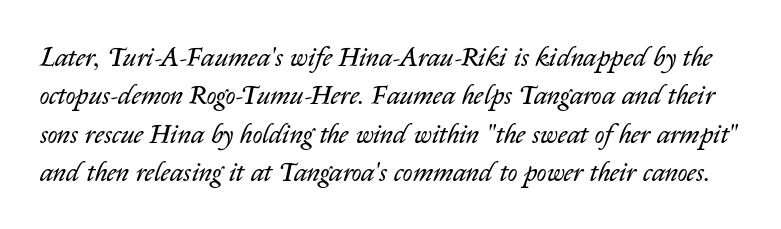
Q: Is the text bold? A: No.
Q: Is the text italic (slanted)? A: Yes, it leans right by about 14 degrees.
Q: Is the text underlined? A: No.
Q: Is the spacing between letters normal or unusually wide? A: Normal.
Q: Is the spacing between lines tight, normal or loose? A: Normal.
